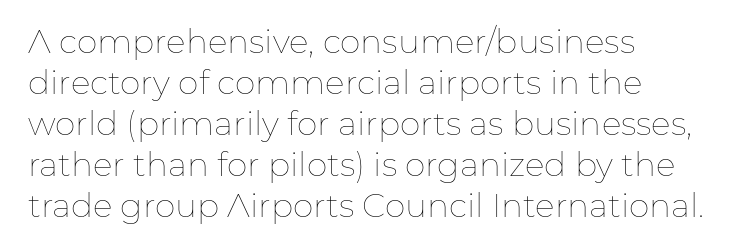
{"italic": "no", "bold": "no", "weight": "thin", "width": "normal", "stroke_contrast": "low", "x_height": "medium", "monospaced": "no", "underline": "no", "align": "left", "line_spacing_ratio": 1.24, "letter_spacing": "normal", "letter_spacing_em": 0.0, "glyph_px": 33}
